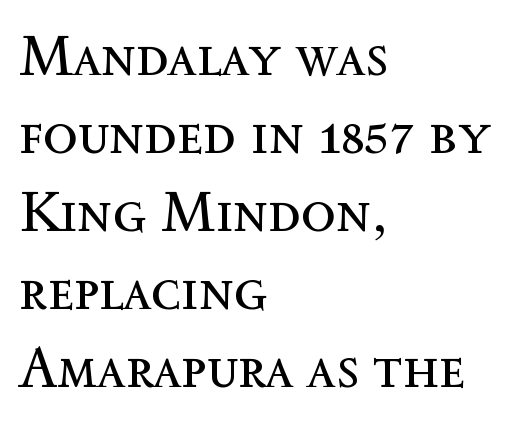
{"italic": "no", "bold": "no", "weight": "regular", "width": "normal", "x_height": "medium", "monospaced": "no", "underline": "no", "align": "left", "line_spacing": "normal", "line_spacing_ratio": 1.37, "letter_spacing": "normal", "letter_spacing_em": 0.0, "glyph_px": 57}
